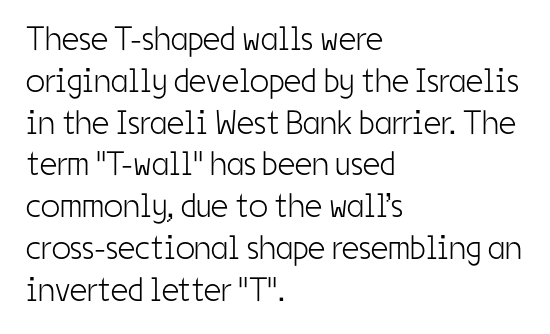
The image shows 34 px light, condensed sans-serif type, upright; set left-aligned, line spacing 1.23x, normal letter spacing, not underlined; low stroke contrast and a medium x-height.
